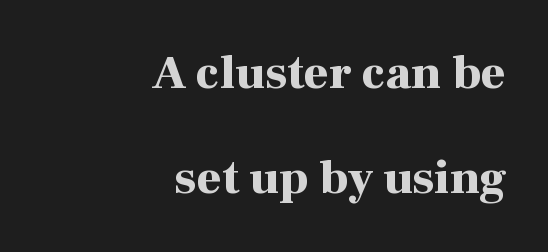
Q: Is the text bold? A: Yes.
Q: Is the text italic (slanted)? A: No, it is upright.
Q: Is the typeface a serif or a sans-serif typeface? A: Serif.
Q: Is the text underlined? A: No.
Q: How is the paragraph aligned? A: Right-aligned.
Q: Is the spacing between letters normal or unusually wide? A: Normal.
Q: Is the spacing between lines tight, normal or loose? A: Loose.
Q: Width (condensed, normal, or wide)? A: Normal.
Q: Stroke contrast? A: High.
Q: x-height? A: Medium.
Q: Monospaced? A: No.
